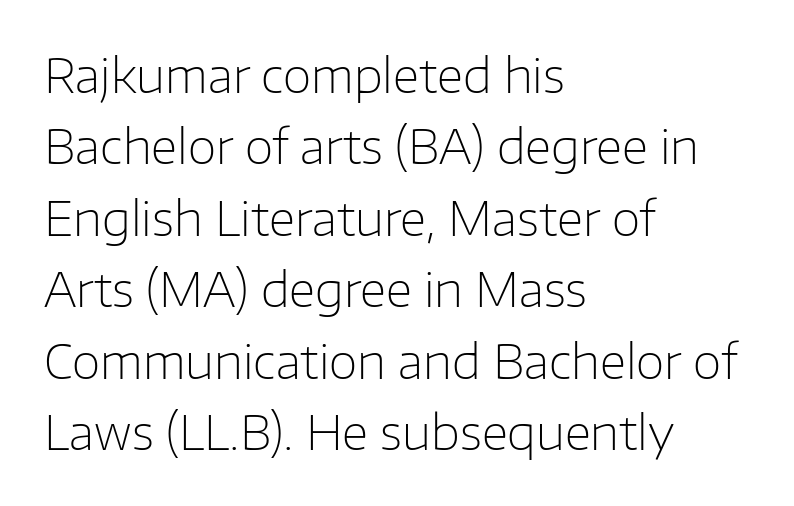
{"serif": "no", "italic": "no", "bold": "no", "weight": "light", "width": "normal", "stroke_contrast": "low", "x_height": "medium", "monospaced": "no", "underline": "no", "align": "left", "line_spacing": "normal", "line_spacing_ratio": 1.52, "letter_spacing": "normal", "letter_spacing_em": 0.0, "glyph_px": 47}
